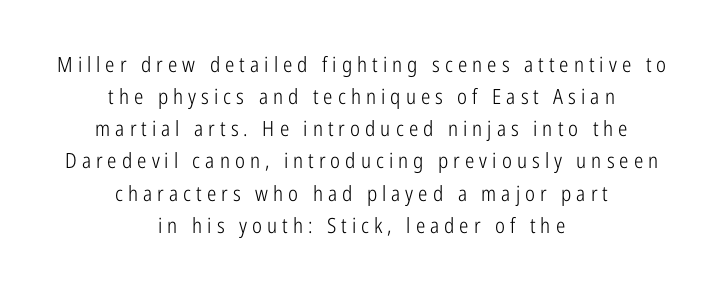
The image shows 21 px text type, upright; set centered, normal line spacing (1.53x), unusually wide letter spacing (+0.24 em), not underlined.
